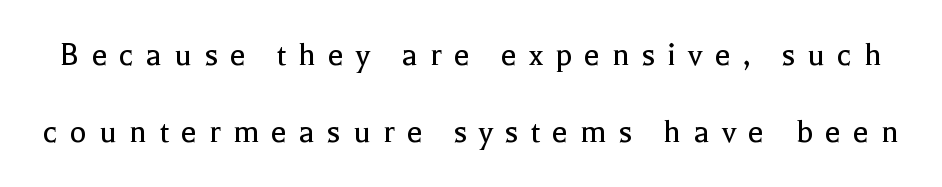
The image shows 35 px regular-weight serif type, upright; set loose line spacing (2.19x), unusually wide letter spacing (+0.35 em), not underlined; a medium x-height.
